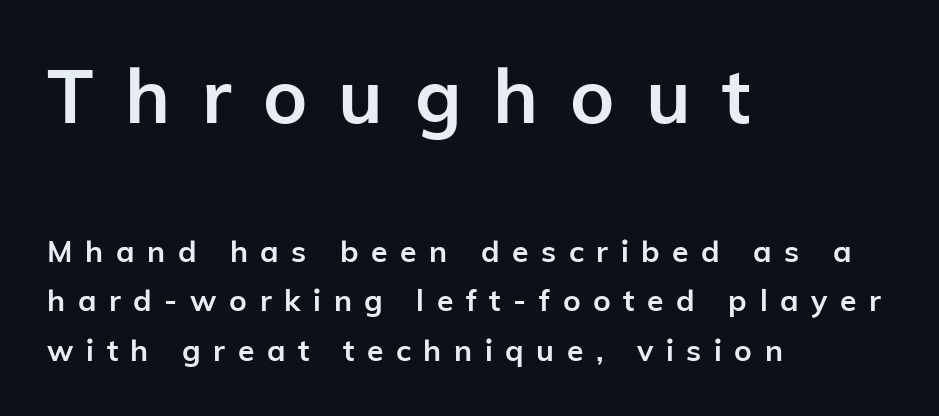
The image shows 75 px semibold sans-serif type, upright; set left-aligned, normal line spacing (1.65x), unusually wide letter spacing (+0.42 em), not underlined; the first (top) block is 2.5x larger; low stroke contrast and a medium x-height.
